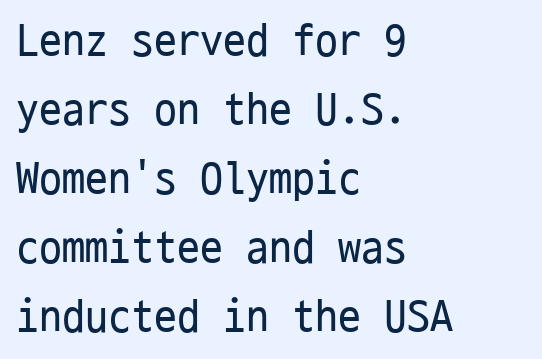
The image shows 46 px regular-weight, condensed sans-serif type, upright, monospaced; set left-aligned, normal line spacing (1.5x), normal letter spacing, not underlined; low stroke contrast and a medium x-height.
